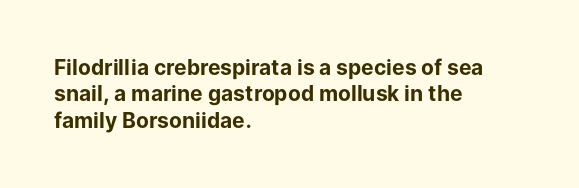
What weight is shown? A full bold with thick strokes. The lettering holds an erect, upright posture throughout. Plain, unruled lines of type. The rendering keeps characters at their native spacing. Leading: standard.
